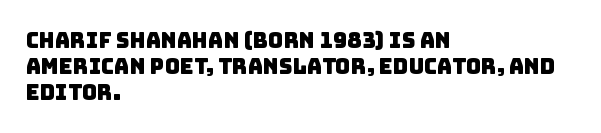
Q: Is the text underlined? A: No.
Q: How is the paragraph aligned? A: Left-aligned.
Q: Is the spacing between letters normal or unusually wide? A: Normal.
